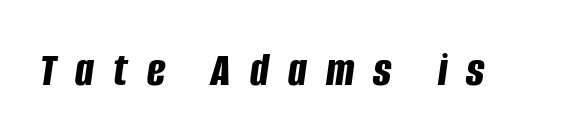
Q: Is the text bold? A: Yes.
Q: Is the text italic (slanted)? A: Yes, it leans right by about 8 degrees.
Q: Is the text underlined? A: No.
Q: Is the spacing between letters normal or unusually wide? A: Unusually wide.
Q: Width (condensed, normal, or wide)? A: Condensed.
Q: Stroke contrast? A: Low.
Q: x-height? A: Large.
Q: Monospaced? A: No.
